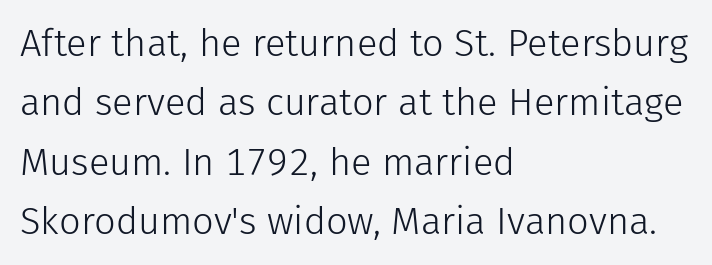
{"serif": "no", "italic": "no", "bold": "no", "weight": "light", "width": "normal", "stroke_contrast": "low", "x_height": "medium", "monospaced": "no", "underline": "no", "align": "left", "line_spacing": "normal", "line_spacing_ratio": 1.56, "letter_spacing": "normal", "letter_spacing_em": 0.0, "glyph_px": 38}
